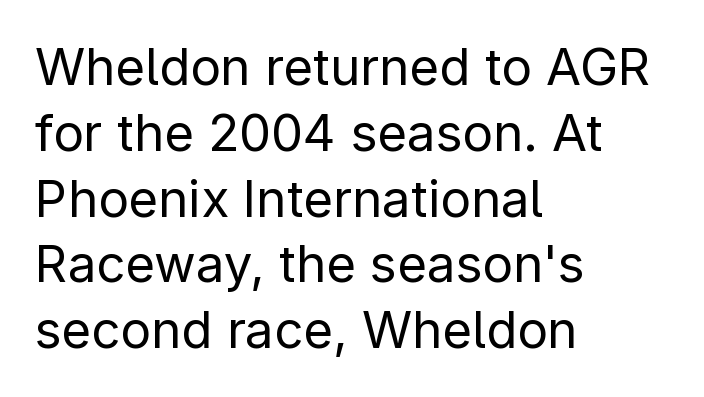
Q: Is the text bold? A: No.
Q: Is the text italic (slanted)? A: No, it is upright.
Q: Is the typeface a serif or a sans-serif typeface? A: Sans-serif.
Q: Is the text underlined? A: No.
Q: How is the paragraph aligned? A: Left-aligned.
Q: Is the spacing between letters normal or unusually wide? A: Normal.
Q: Is the spacing between lines tight, normal or loose? A: Normal.
Q: Width (condensed, normal, or wide)? A: Normal.
Q: Stroke contrast? A: Low.
Q: x-height? A: Medium.
Q: Monospaced? A: No.
